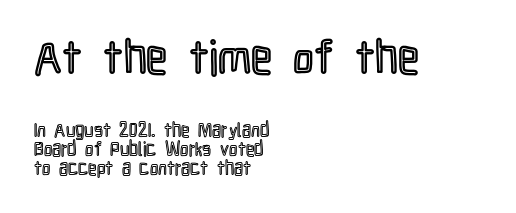
Q: Is the text italic (slanted)? A: No, it is upright.
Q: Is the text underlined? A: No.
Q: How is the paragraph aligned? A: Left-aligned.
Q: Is the spacing between letters normal or unusually wide? A: Normal.
Q: Is the spacing between lines tight, normal or loose? A: Tight.
Q: Which block of text is set in a larger size, the first (top) or the second (bottom)? A: The first (top) one.
Q: Width (condensed, normal, or wide)? A: Condensed.
Q: x-height? A: Medium.
Q: Monospaced? A: No.
